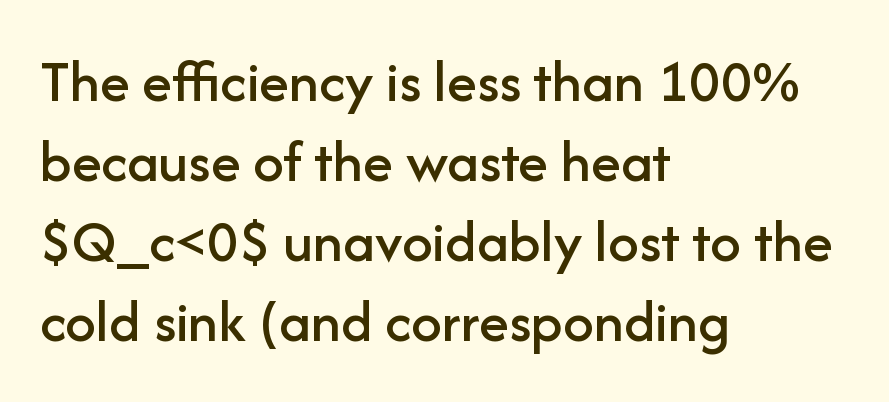
The image shows 61 px sans-serif type, upright; set left-aligned, normal line spacing (1.31x), normal letter spacing, not underlined; low stroke contrast and a medium x-height.
